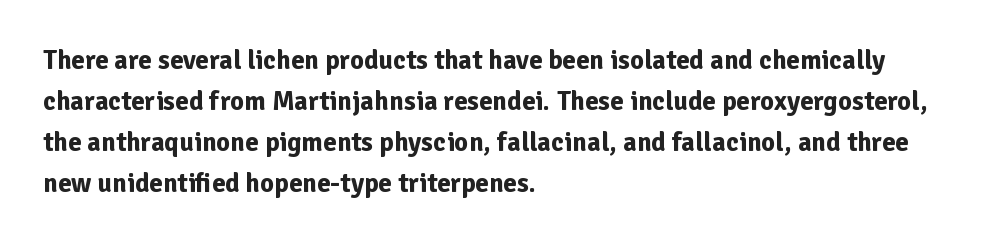
The image shows 27 px bold type, upright; set left-aligned, normal line spacing (1.52x), normal letter spacing, not underlined.
